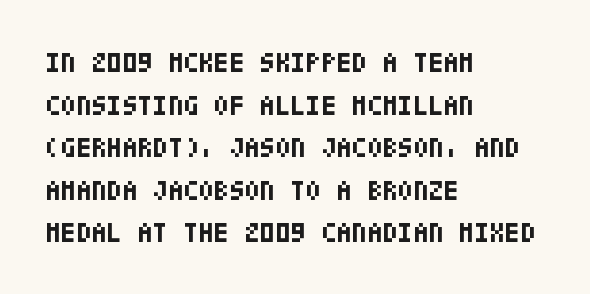
These words are printed bold, with thick strokes throughout. The passage shown has conventional tracking throughout. The area under the type is left untouched. The rows are spaced the way most documents space them. Casual observation: everything's shoved over to the left. The designer went with a sans here, leaving each stem footless.
